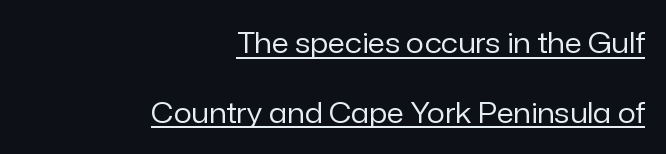
The rag falls on the left side of this text block. Does the lettering tilt? It doesn't — this is upright. Check where the strokes stop: nothing finishes them off — pure sans. Summary of vertical rhythm: relaxed, with wide interline spacing. The face looks like a standard text weight, possibly lighter. This is underlined copy, the kind a proofreader might mark for attention.
